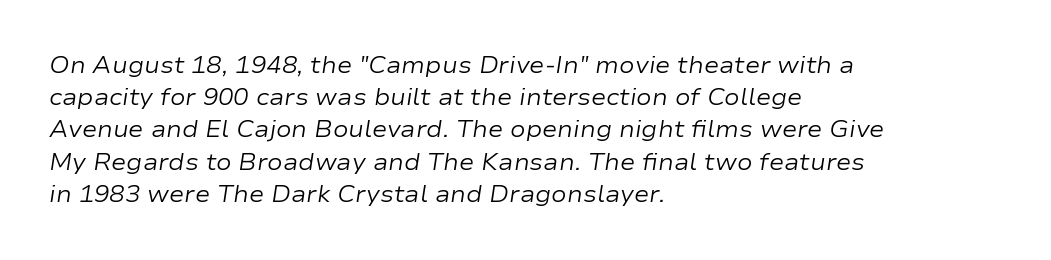
The letterforms sit shoulder to shoulder at normal distance. Summary of weight: not heavy and not bold. The specimen omits any rule beneath the text block's lines. How would I describe the line gaps? Plain and ordinary. The font's italic variant was chosen for this text. The paragraph has a hard left edge and a soft right edge.
